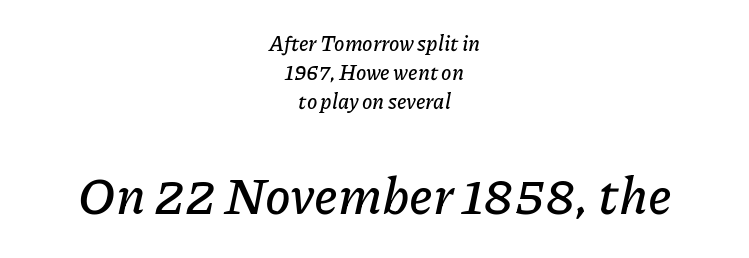
The image shows 52 px text type, italic (leaning right); set centered, normal line spacing (1.38x), normal letter spacing, not underlined; the second (bottom) block is 2.48x larger; low stroke contrast and a medium x-height.
